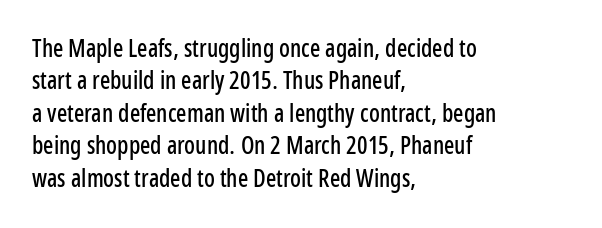
The image shows 24 px text type, upright; set left-aligned, normal line spacing (1.35x), normal letter spacing, not underlined.
